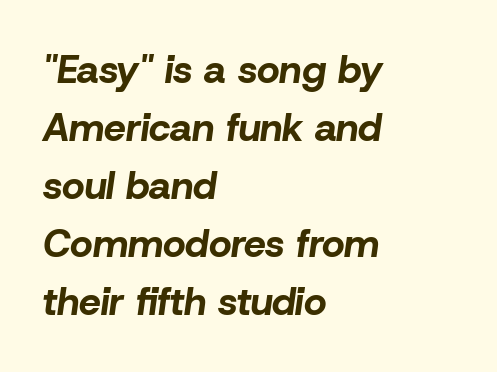
Vertical spacing — default. Rule under the text: the space is simply empty. The rendering uses a bold face; every stroke is thick and dark. Compared with typical body copy, the letter spacing here is the same. The letters advance in unequal steps, a hallmark of proportional type. Short and long lines alike share a common starting point at left.
